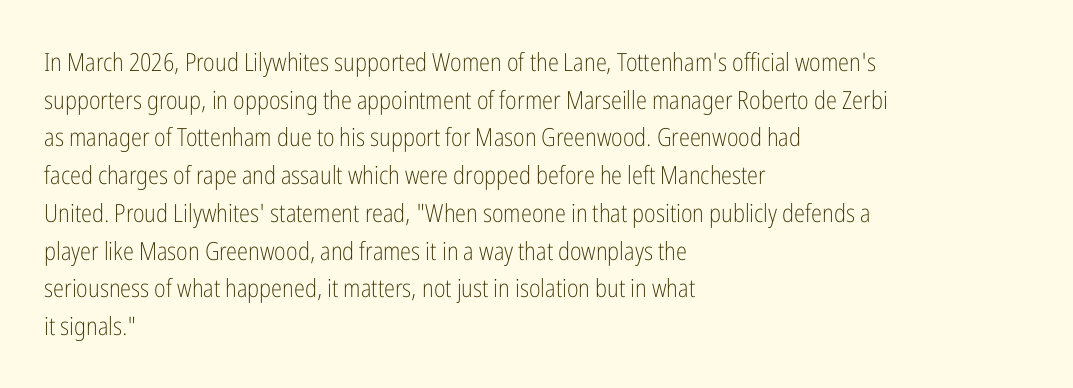
Q: Is the text bold? A: No.
Q: Is the text italic (slanted)? A: No, it is upright.
Q: Is the text underlined? A: No.
Q: How is the paragraph aligned? A: Left-aligned.
Q: Is the spacing between letters normal or unusually wide? A: Normal.
Q: Is the spacing between lines tight, normal or loose? A: Normal.
